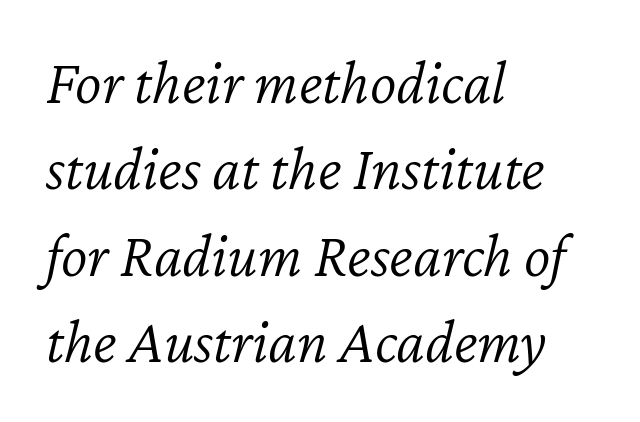
{"italic": "yes", "lean": "right", "slant_degrees": 12, "bold": "no", "weight": "light", "width": "normal", "stroke_contrast": "low", "x_height": "medium", "monospaced": "no", "underline": "no", "align": "left", "line_spacing": "normal", "line_spacing_ratio": 1.37, "letter_spacing": "normal", "letter_spacing_em": 0.0, "glyph_px": 63}
